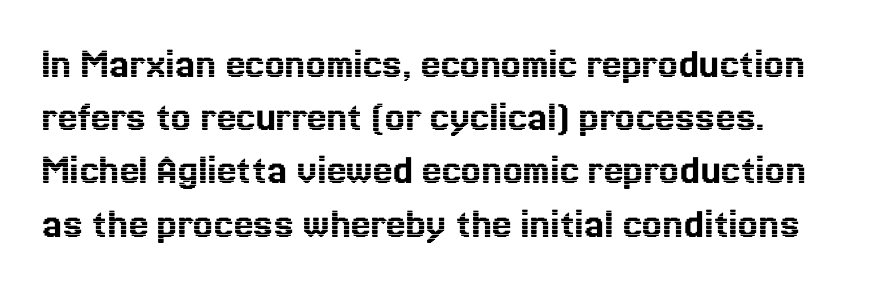
You could not count columns in this text — the font is proportionally spaced. The zone under the glyphs is completely vacant. Letter spacing: default. A roman cut, with each character standing at attention.
